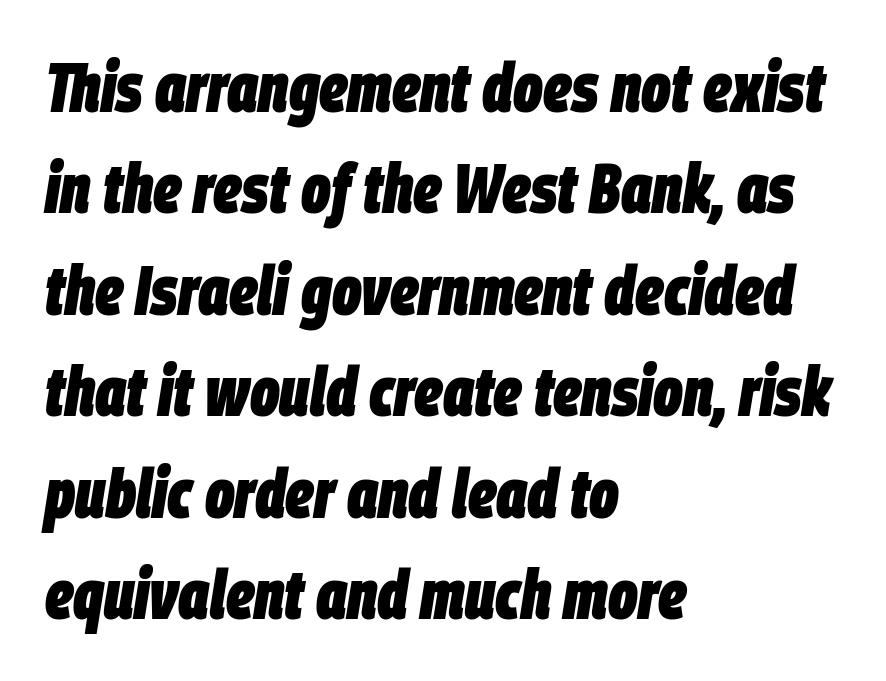
{"italic": "yes", "lean": "right", "slant_degrees": 9, "bold": "yes", "weight": "heavy", "width": "condensed", "stroke_contrast": "low", "x_height": "large", "monospaced": "no", "underline": "no", "align": "left", "line_spacing": "normal", "line_spacing_ratio": 1.47, "letter_spacing": "normal", "letter_spacing_em": 0.0, "glyph_px": 69}
